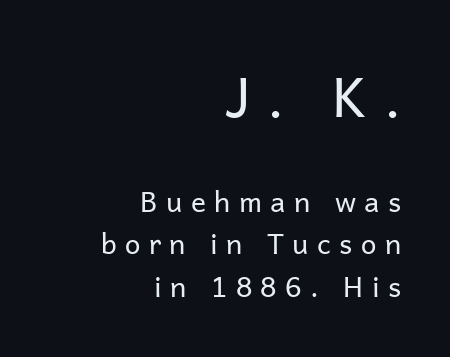
{"serif": "no", "italic": "no", "bold": "no", "weight": "regular", "width": "normal", "stroke_contrast": "low", "x_height": "medium", "monospaced": "no", "underline": "no", "align": "right", "line_spacing": "normal", "line_spacing_ratio": 1.52, "letter_spacing": "wide", "letter_spacing_em": 0.3, "larger_block": "first", "size_ratio": 1.96, "glyph_px": 55}
